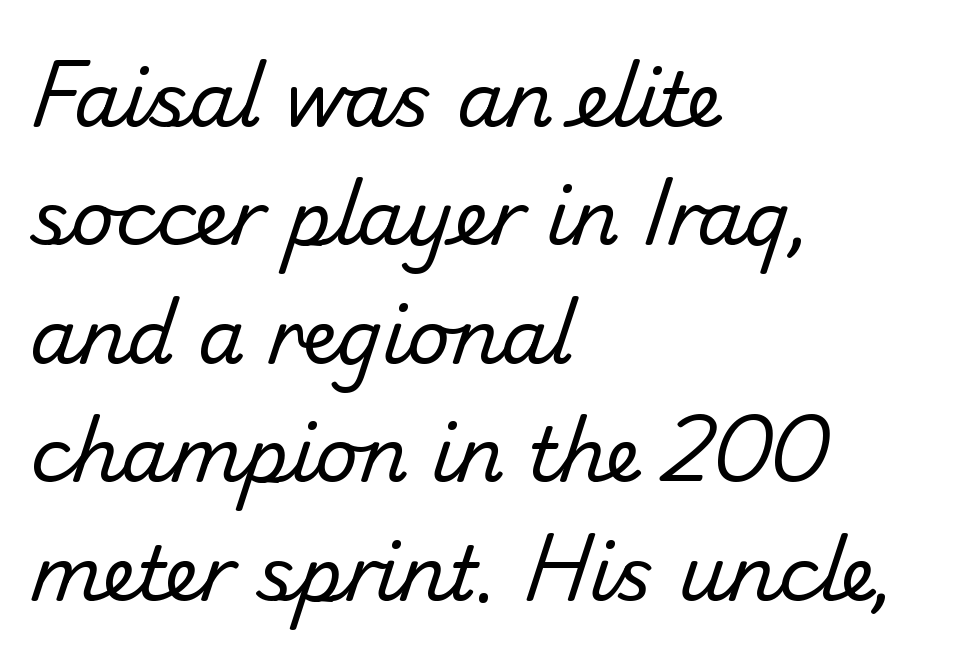
The image shows 75 px regular-weight sans-serif type; set left-aligned, normal line spacing (1.58x), normal letter spacing, not underlined; low stroke contrast and a small x-height.
